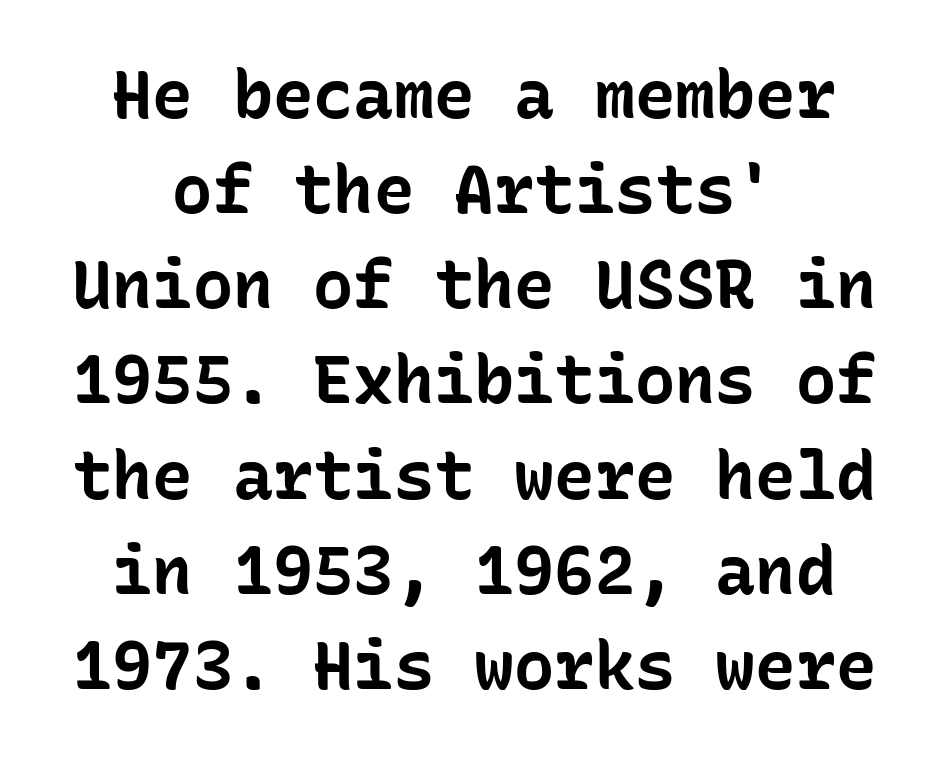
{"serif": "no", "italic": "no", "bold": "yes", "weight": "bold", "width": "normal", "stroke_contrast": "low", "x_height": "medium", "monospaced": "yes", "underline": "no", "align": "center", "line_spacing": "normal", "line_spacing_ratio": 1.42, "letter_spacing": "normal", "letter_spacing_em": 0.0, "glyph_px": 67}
